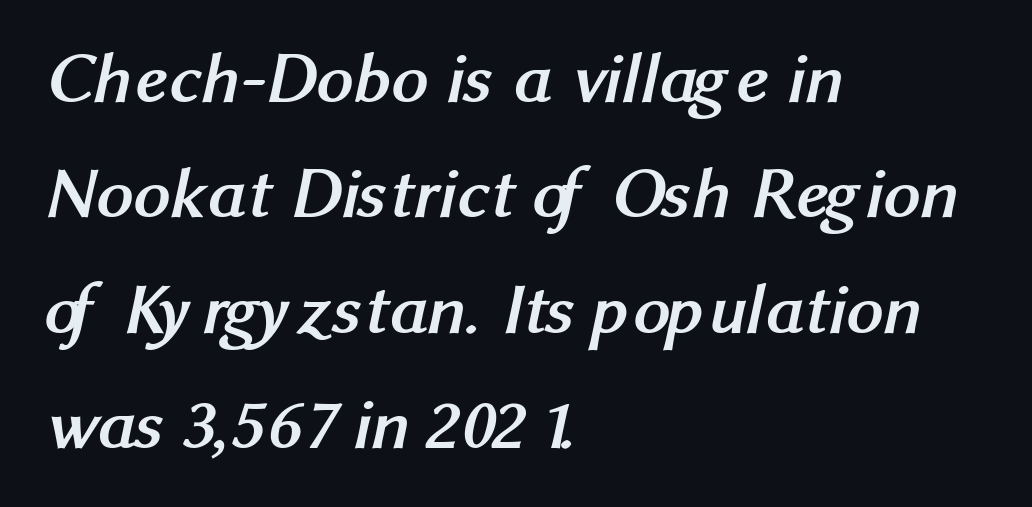
The image shows 73 px semibold sans-serif type; set left-aligned, normal line spacing (1.58x), normal letter spacing, not underlined; medium stroke contrast and a medium x-height.
